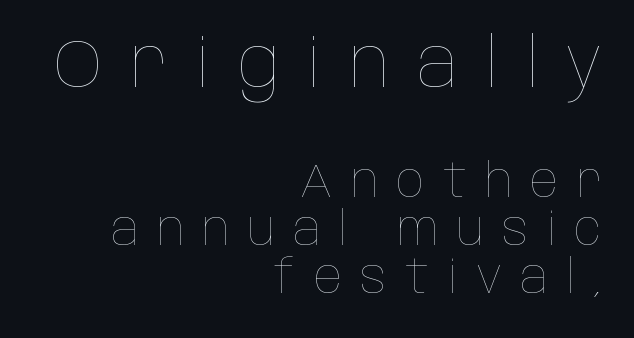
The image shows 69 px thin, condensed type, upright; set right-aligned, tight line spacing (1.05x), unusually wide letter spacing (+0.4 em), not underlined; the first (top) block is 1.5x larger; low stroke contrast and a large x-height.
